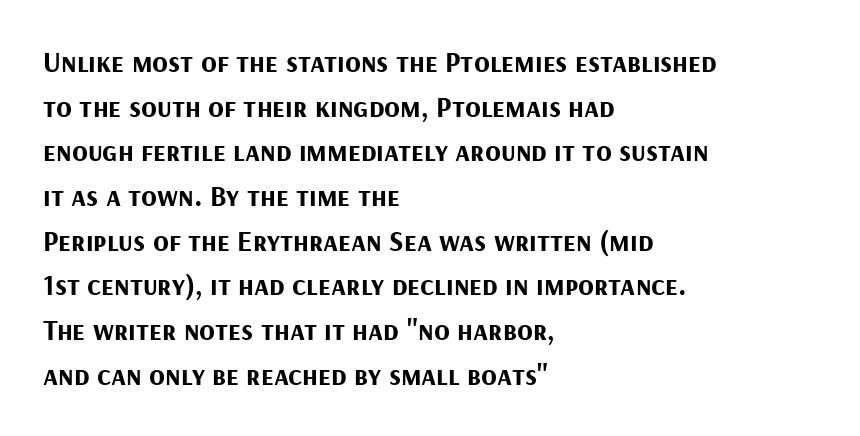
The image shows 29 px bold sans-serif type, upright; set left-aligned, normal line spacing (1.54x), normal letter spacing, not underlined; medium stroke contrast and a medium x-height.
